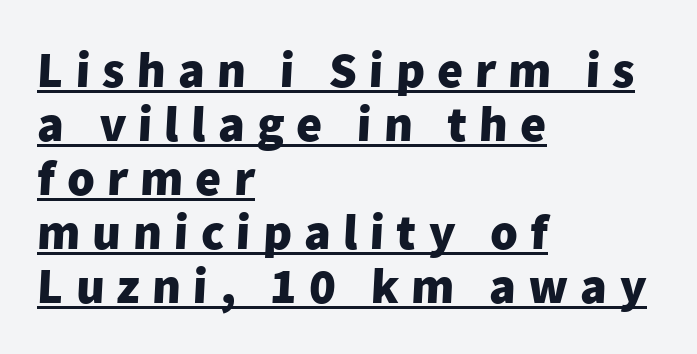
{"serif": "no", "bold": "yes", "weight": "heavy", "width": "normal", "stroke_contrast": "low", "x_height": "medium", "monospaced": "no", "underline": "yes", "align": "left", "line_spacing": "tight", "line_spacing_ratio": 1.08, "letter_spacing": "wide", "letter_spacing_em": 0.24, "glyph_px": 50}
